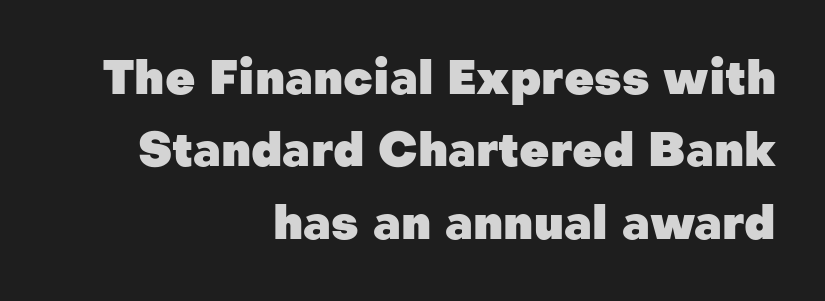
Q: Is the text bold? A: Yes.
Q: Is the text italic (slanted)? A: No, it is upright.
Q: Is the typeface a serif or a sans-serif typeface? A: Sans-serif.
Q: Is the text underlined? A: No.
Q: How is the paragraph aligned? A: Right-aligned.
Q: Is the spacing between letters normal or unusually wide? A: Normal.
Q: Is the spacing between lines tight, normal or loose? A: Normal.
Q: Width (condensed, normal, or wide)? A: Normal.
Q: Stroke contrast? A: Low.
Q: x-height? A: Medium.
Q: Monospaced? A: No.
